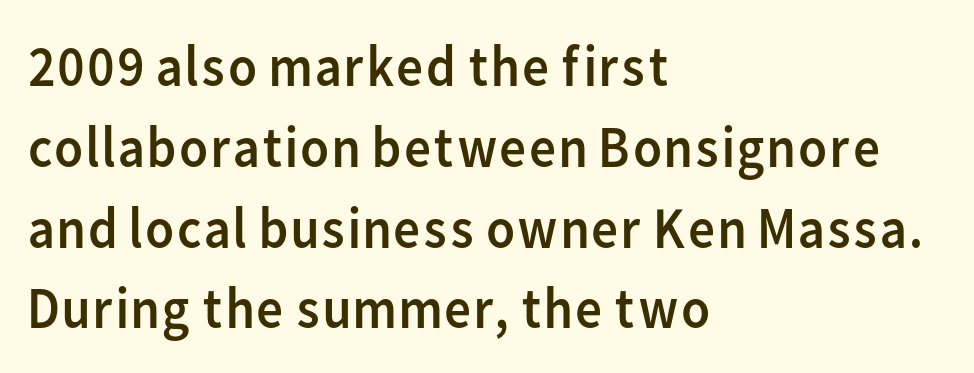
{"serif": "no", "italic": "no", "bold": "no", "weight": "regular", "width": "normal", "stroke_contrast": "low", "x_height": "medium", "monospaced": "no", "underline": "no", "align": "left", "line_spacing": "normal", "line_spacing_ratio": 1.37, "letter_spacing": "normal", "letter_spacing_em": 0.0, "glyph_px": 59}
